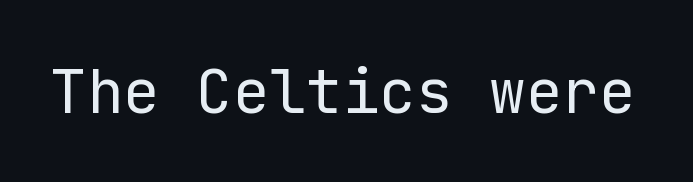
The image shows 61 px regular-weight sans-serif type, upright; set normal letter spacing, not underlined; low stroke contrast and a medium x-height.
